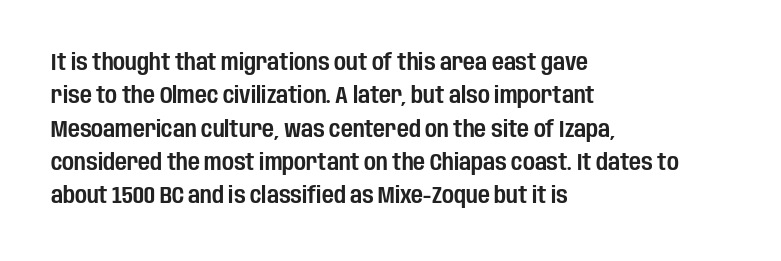
The rendering uses a moderate line-height, typical for paragraphs. These lines were composed using upright roman letters. The gaps between neighbouring characters are ordinary and unremarkable. Has an underline been added? It has not. Line starts are locked; line ends wander.
